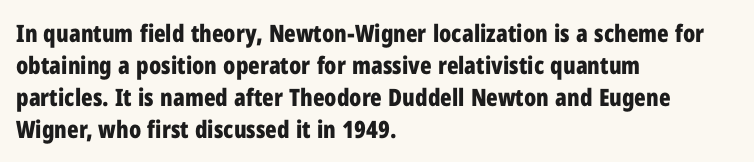
Q: Is the text bold? A: Yes.
Q: Is the text italic (slanted)? A: No, it is upright.
Q: Is the text underlined? A: No.
Q: How is the paragraph aligned? A: Left-aligned.
Q: Is the spacing between letters normal or unusually wide? A: Normal.
Q: Is the spacing between lines tight, normal or loose? A: Normal.
